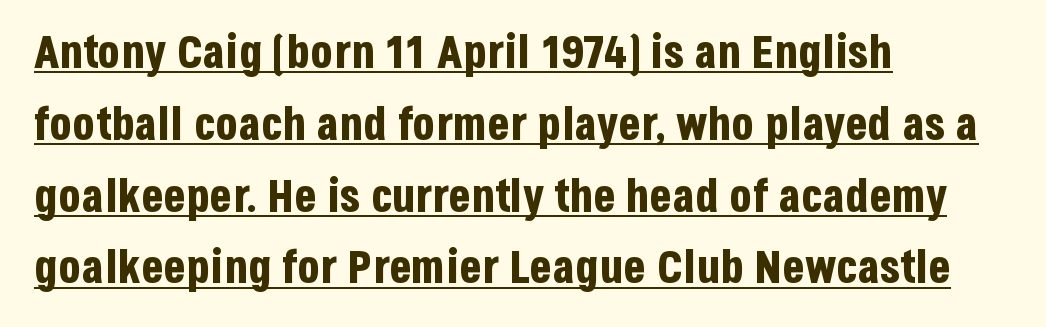
{"serif": "no", "italic": "no", "bold": "yes", "weight": "bold", "width": "condensed", "stroke_contrast": "low", "x_height": "large", "monospaced": "no", "underline": "yes", "align": "left", "line_spacing": "normal", "line_spacing_ratio": 1.56, "letter_spacing": "normal", "letter_spacing_em": 0.0, "glyph_px": 46}
